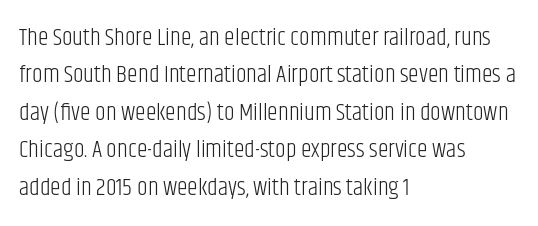
Evenly set lines give the paragraph a standard silhouette. Here the glyphs are tracked normally, forming tight word shapes. Rule under the text: the space is simply empty. Italic? Not at all — the glyphs are vertical. These glyphs show unthickened strokes, regular width or finer.
